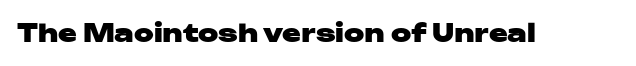
Q: Is the text bold? A: Yes.
Q: Is the text italic (slanted)? A: No, it is upright.
Q: Is the text underlined? A: No.
Q: Is the spacing between letters normal or unusually wide? A: Normal.
